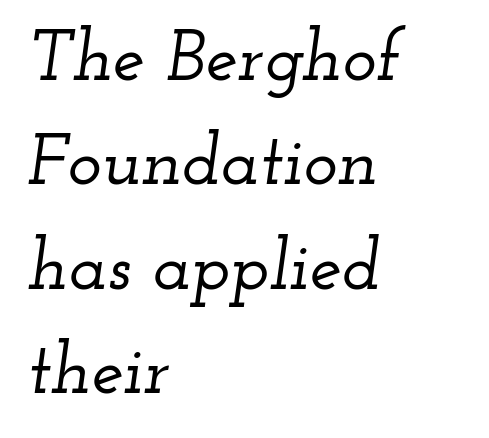
{"serif": "yes", "italic": "yes", "lean": "right", "slant_degrees": 12, "width": "wide", "stroke_contrast": "low", "x_height": "small", "monospaced": "no", "underline": "no", "align": "left", "line_spacing": "normal", "line_spacing_ratio": 1.45, "letter_spacing": "normal", "letter_spacing_em": 0.0, "glyph_px": 72}
